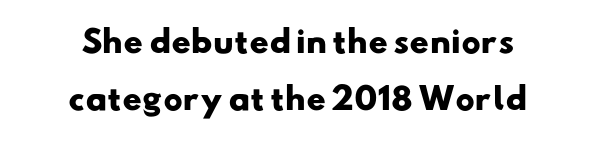
The image shows 30 px heavy, wide sans-serif type; set line spacing 1.89x, normal letter spacing, not underlined; low stroke contrast and a small x-height.
